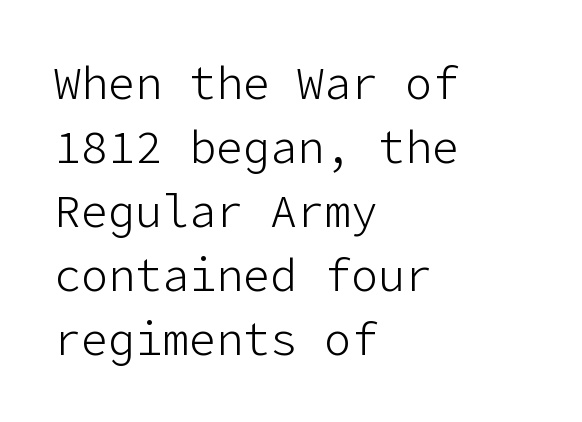
Q: Is the text bold? A: No.
Q: Is the text italic (slanted)? A: No, it is upright.
Q: Is the typeface a serif or a sans-serif typeface? A: Sans-serif.
Q: Is the text underlined? A: No.
Q: How is the paragraph aligned? A: Left-aligned.
Q: Is the spacing between letters normal or unusually wide? A: Normal.
Q: Is the spacing between lines tight, normal or loose? A: Normal.
Q: Width (condensed, normal, or wide)? A: Normal.
Q: Stroke contrast? A: Low.
Q: x-height? A: Medium.
